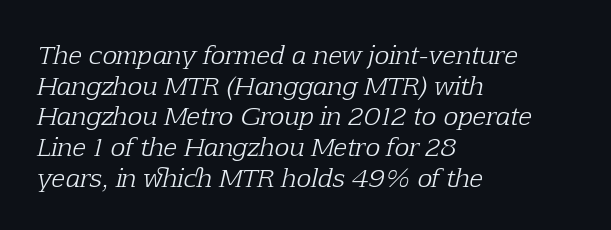
{"italic": "yes", "lean": "right", "slant_degrees": 12, "bold": "no", "underline": "no", "align": "left", "line_spacing_ratio": 1.23, "letter_spacing": "normal", "letter_spacing_em": 0.0, "glyph_px": 25}
